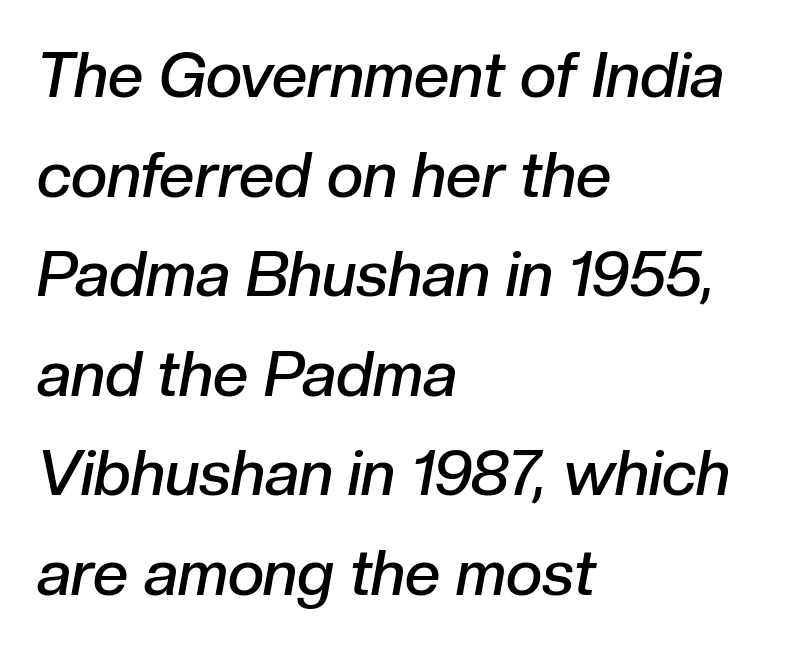
{"italic": "yes", "lean": "right", "slant_degrees": 10, "bold": "semi", "weight": "semibold", "width": "normal", "stroke_contrast": "low", "x_height": "medium", "monospaced": "no", "underline": "no", "align": "left", "line_spacing": "normal", "line_spacing_ratio": 1.58, "letter_spacing": "normal", "letter_spacing_em": 0.0, "glyph_px": 63}
